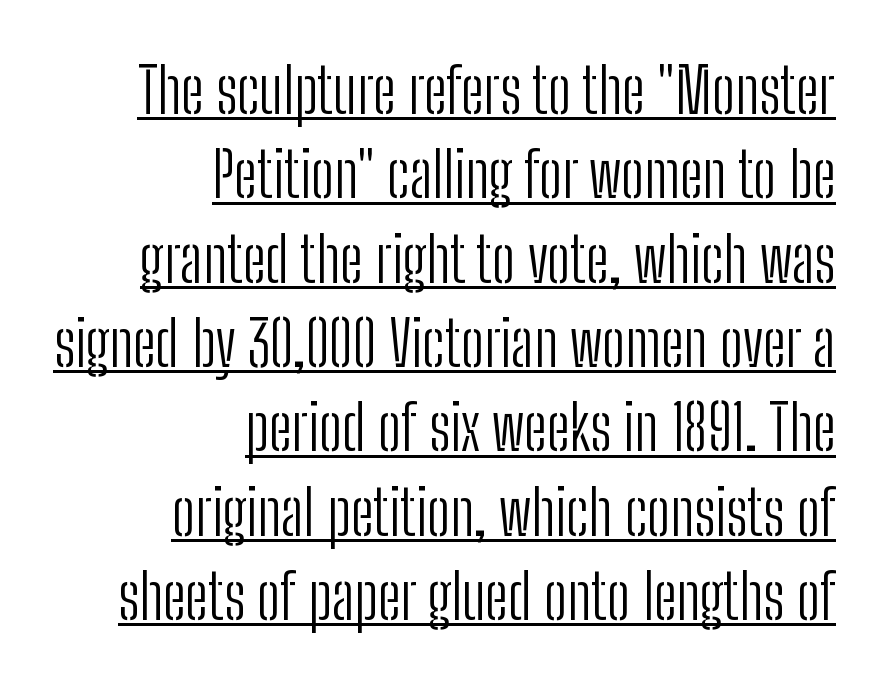
Proportional: the letters do not fall into vertical columns. Quick note: interline space is typical. Does a line run under the words? Yes, clearly. Vertical stems look standard width or narrower in stroke. How are the letters spaced? Ordinarily, with no added tracking.
